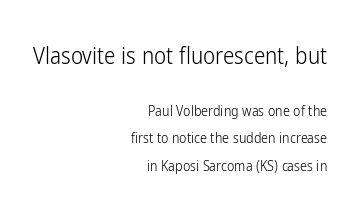
The image shows 23 px text type, upright; set right-aligned, loose line spacing (1.97x), normal letter spacing, not underlined; the first (top) block is 1.64x larger.
